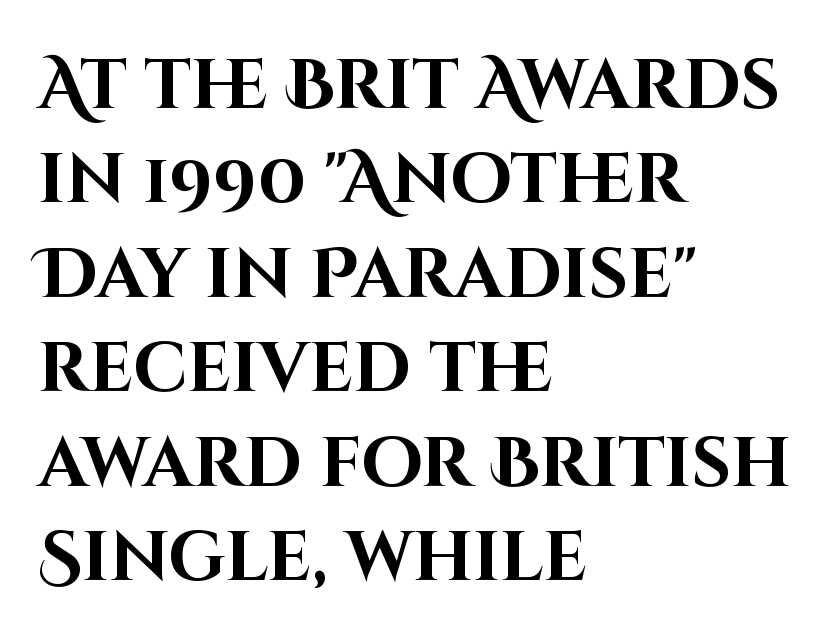
Q: Is the text bold? A: Yes.
Q: Is the text italic (slanted)? A: No, it is upright.
Q: Is the typeface a serif or a sans-serif typeface? A: Sans-serif.
Q: Is the text underlined? A: No.
Q: How is the paragraph aligned? A: Left-aligned.
Q: Is the spacing between letters normal or unusually wide? A: Normal.
Q: Is the spacing between lines tight, normal or loose? A: Normal.
Q: Width (condensed, normal, or wide)? A: Normal.
Q: Stroke contrast? A: High.
Q: x-height? A: Large.
Q: Monospaced? A: No.
